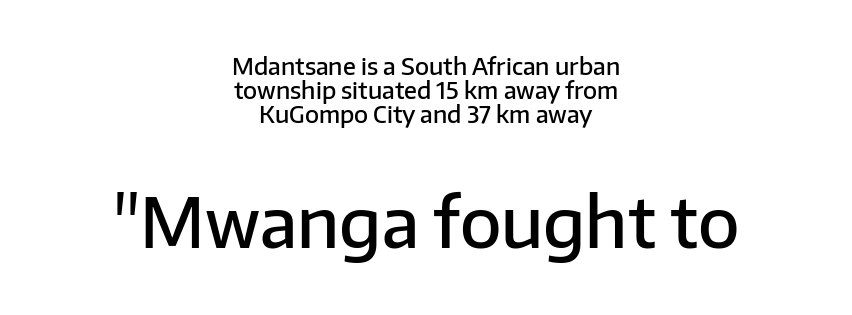
Leading: reduced. Between these two stacked blocks, the lower one wins on size. Examine the stroke ends and you'll find no serifs. The strokes are fattened partway — semibold, not bold.
